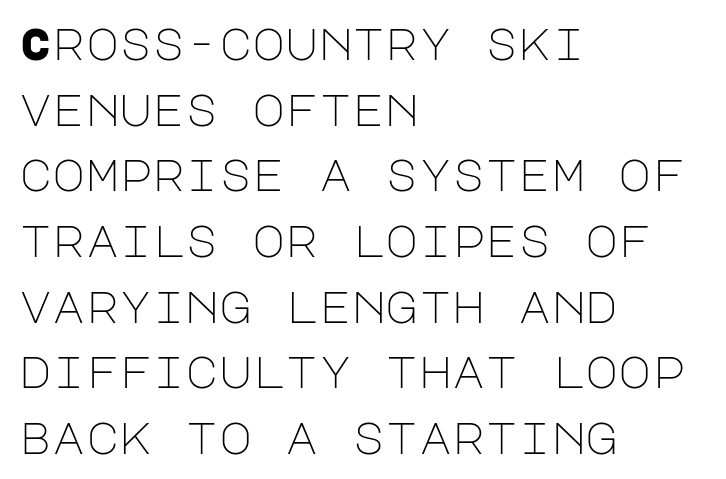
Q: Is the text bold? A: No.
Q: Is the text italic (slanted)? A: No, it is upright.
Q: Is the typeface a serif or a sans-serif typeface? A: Sans-serif.
Q: Is the text underlined? A: No.
Q: How is the paragraph aligned? A: Left-aligned.
Q: Is the spacing between letters normal or unusually wide? A: Normal.
Q: Is the spacing between lines tight, normal or loose? A: Normal.
Q: Width (condensed, normal, or wide)? A: Normal.
Q: Stroke contrast? A: Low.
Q: x-height? A: Large.
